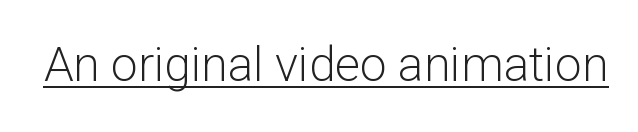
The image shows 48 px light sans-serif type, upright; set normal letter spacing, underlined; low stroke contrast and a medium x-height.
